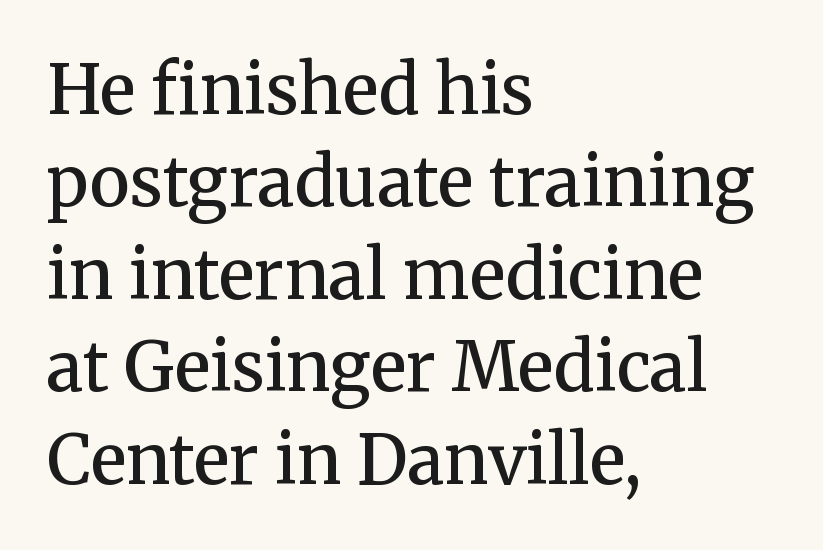
Descenders hang freely into open space. Left-aligned paragraph, ragged on the right. A roman cut, with each character standing at attention. Looks like regular typesetting: each glyph gets only the width it needs. Words appear dense and cohesive because spacing is normal. The characters look somewhat weighty, a semibold short of true bold.
